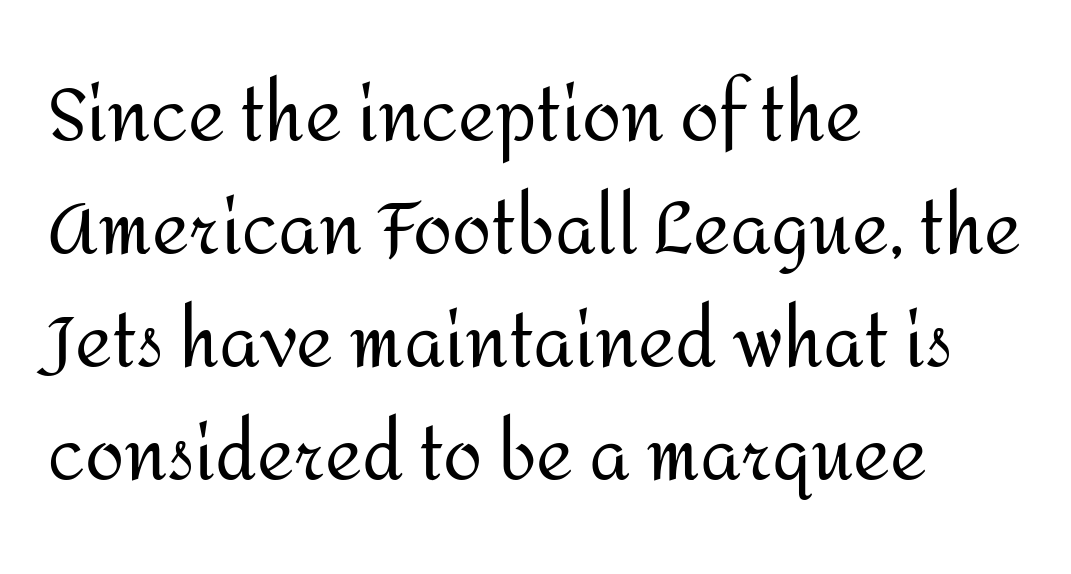
A typesetter would call this zero additional tracking. The face used here is proportionally spaced, like ordinary book or web type. The passage shown is not bold in any degree. Nope, no serifs anywhere on these letters.
